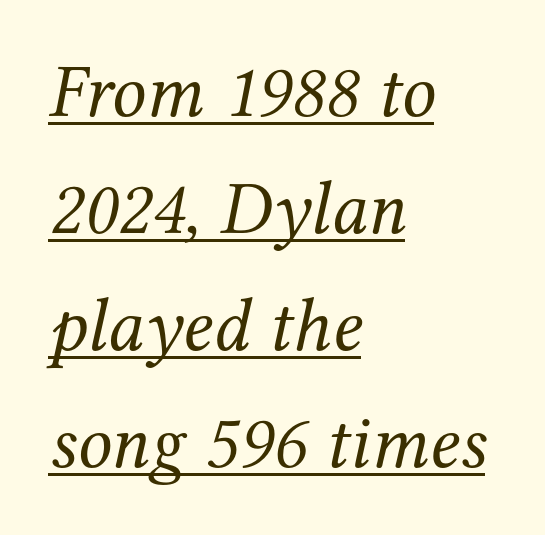
The image shows 76 px regular-weight serif type, italic (leaning right); set left-aligned, normal line spacing (1.54x), normal letter spacing, underlined; medium stroke contrast and a medium x-height.
